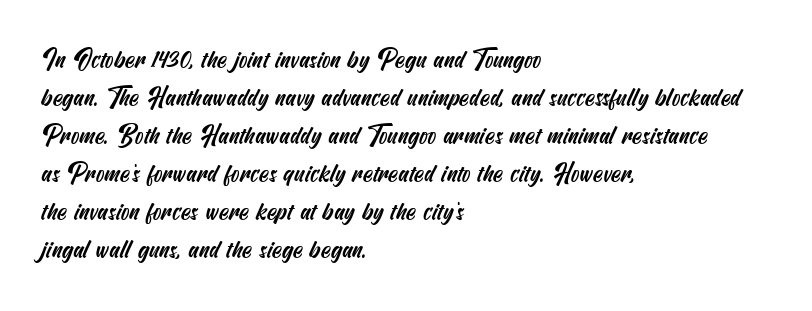
{"underline": "no", "align": "left", "line_spacing": "normal", "line_spacing_ratio": 1.52, "letter_spacing": "normal", "letter_spacing_em": 0.0, "glyph_px": 25}
